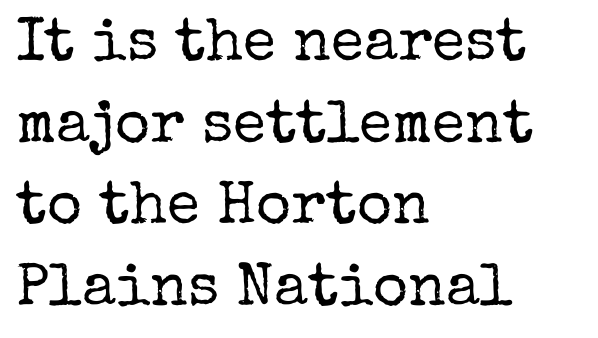
Q: Is the text bold? A: No.
Q: Is the text italic (slanted)? A: No, it is upright.
Q: Is the typeface a serif or a sans-serif typeface? A: Serif.
Q: Is the text underlined? A: No.
Q: How is the paragraph aligned? A: Left-aligned.
Q: Is the spacing between letters normal or unusually wide? A: Normal.
Q: Is the spacing between lines tight, normal or loose? A: Normal.
Q: Width (condensed, normal, or wide)? A: Normal.
Q: Stroke contrast? A: Low.
Q: x-height? A: Medium.
Q: Monospaced? A: No.
